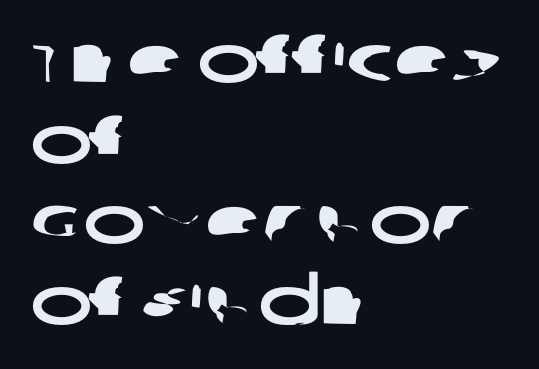
Q: Is the typeface a serif or a sans-serif typeface? A: Sans-serif.
Q: Is the text underlined? A: No.
Q: How is the paragraph aligned? A: Left-aligned.
Q: Is the spacing between letters normal or unusually wide? A: Normal.
Q: Width (condensed, normal, or wide)? A: Wide.
Q: Stroke contrast? A: Low.
Q: x-height? A: Large.
Q: Monospaced? A: No.
